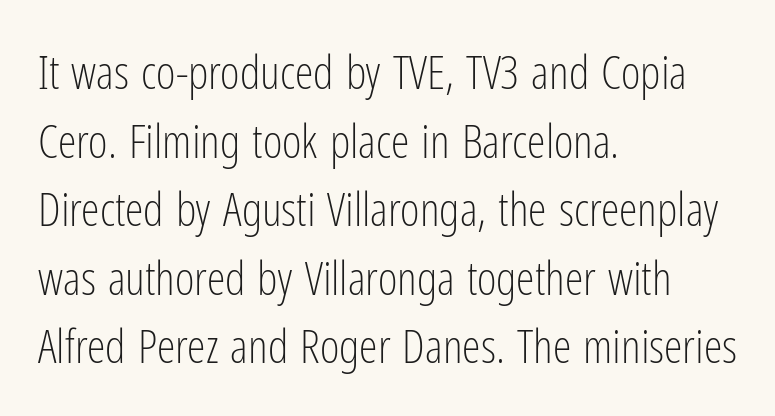
Spacing verdict: proportional, widths tailored to each character. Regarding leading, the lines here are spaced in the standard way. This is not heavy type; no bold has been used. These lines are set flush left with a ragged right edge. The letters stand straight up with perfectly vertical stems.
